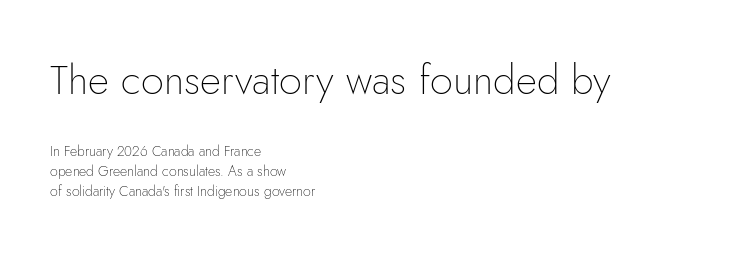
Q: Is the text bold? A: No.
Q: Is the text italic (slanted)? A: No, it is upright.
Q: Is the typeface a serif or a sans-serif typeface? A: Sans-serif.
Q: Is the text underlined? A: No.
Q: How is the paragraph aligned? A: Left-aligned.
Q: Is the spacing between letters normal or unusually wide? A: Normal.
Q: Is the spacing between lines tight, normal or loose? A: Normal.
Q: Which block of text is set in a larger size, the first (top) or the second (bottom)? A: The first (top) one.
Q: Width (condensed, normal, or wide)? A: Normal.
Q: Stroke contrast? A: Low.
Q: x-height? A: Small.
Q: Monospaced? A: No.
